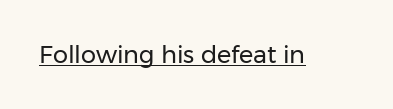
Q: Is the text bold? A: No.
Q: Is the text italic (slanted)? A: No, it is upright.
Q: Is the text underlined? A: Yes.
Q: Is the spacing between letters normal or unusually wide? A: Normal.
